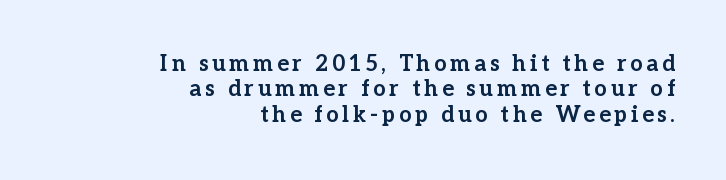
The image shows 22 px bold type, upright; set right-aligned, tight line spacing (1.15x), not underlined.
